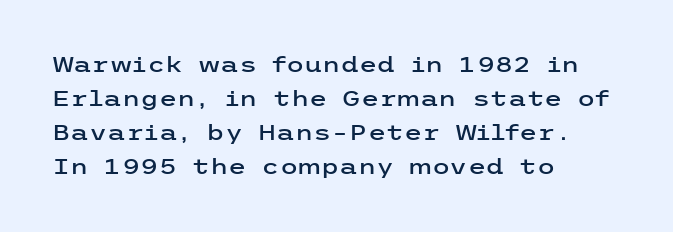
A normal amount of white space separates one row of letters from the next. The horizontal fit of the characters is conventional and even. Descender tails drop into unmarked territory. Notice how the stems are strictly vertical — no italics here. In CSS terms this would be text-align: left.
